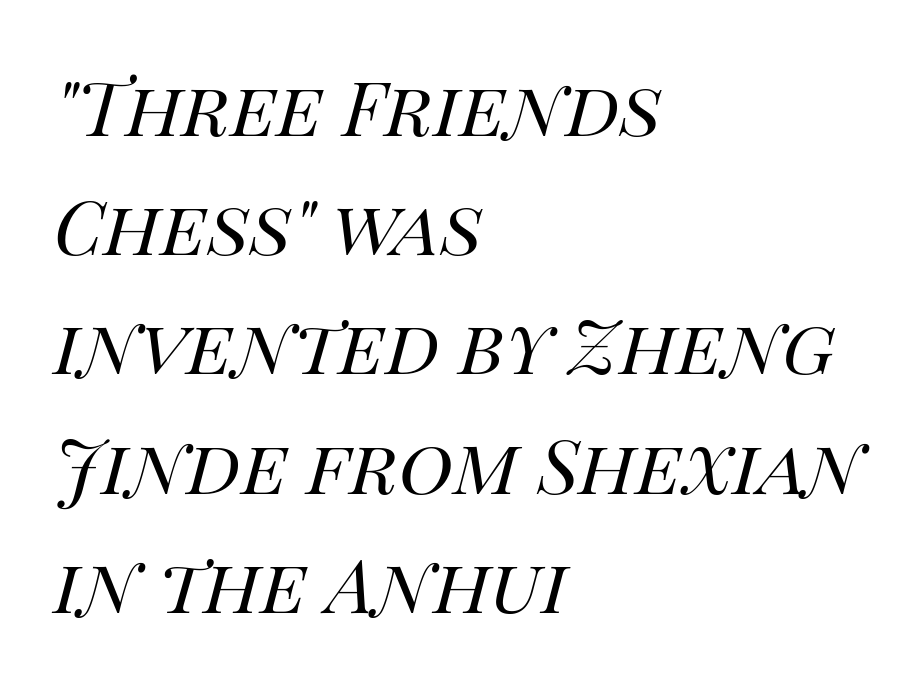
Q: Is the text bold? A: No.
Q: Is the text italic (slanted)? A: Yes, it leans right by about 14 degrees.
Q: Is the text underlined? A: No.
Q: How is the paragraph aligned? A: Left-aligned.
Q: Is the spacing between letters normal or unusually wide? A: Normal.
Q: Is the spacing between lines tight, normal or loose? A: Normal.
Q: Width (condensed, normal, or wide)? A: Normal.
Q: Stroke contrast? A: High.
Q: x-height? A: Large.
Q: Monospaced? A: No.
